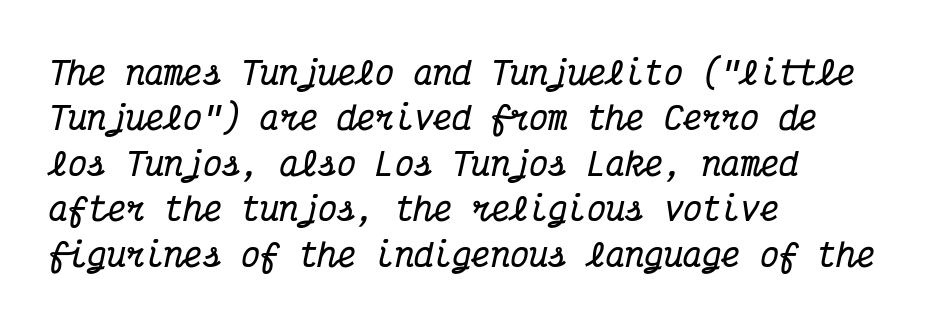
{"serif": "yes", "italic": "yes", "lean": "right", "slant_degrees": 12, "bold": "yes", "weight": "bold", "width": "condensed", "stroke_contrast": "medium", "x_height": "medium", "monospaced": "yes", "underline": "no", "align": "left", "line_spacing": "normal", "line_spacing_ratio": 1.42, "letter_spacing": "normal", "letter_spacing_em": 0.0, "glyph_px": 32}
